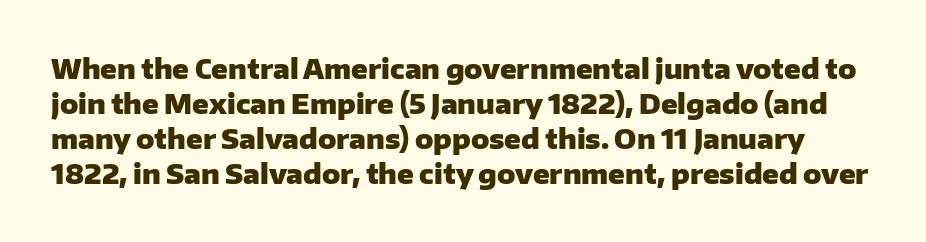
You could call the tracking neutral — neither tight nor loose. Each row of text sits above clean, open space. Quick note: not italic, upright. Each new line begins a customary step beneath the previous one. Summary of weight: heavy, a full bold.
